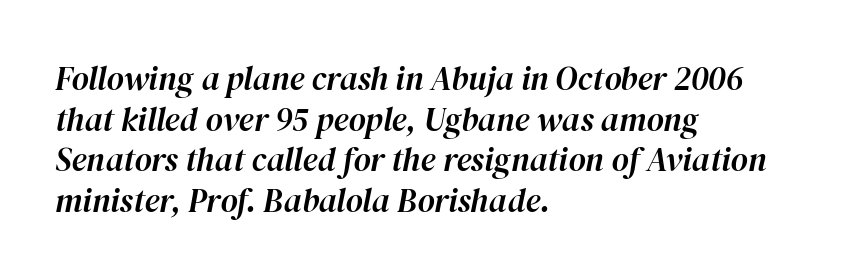
{"italic": "yes", "lean": "right", "slant_degrees": 12, "width": "normal", "stroke_contrast": "high", "x_height": "medium", "monospaced": "no", "underline": "no", "align": "left", "line_spacing_ratio": 1.23, "letter_spacing": "normal", "letter_spacing_em": 0.0, "glyph_px": 33}
